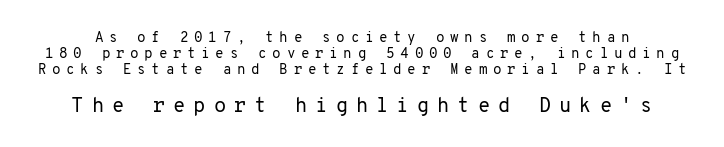
The more generous point size was reserved for the lower chunk. Tightly led — the rows are bunched. In terms of posture, this sample is upright. The strokes carry an ordinary text weight at most. Tracking value appears strongly positive — letters spread wide. Words float on clear page, feet unadorned.
